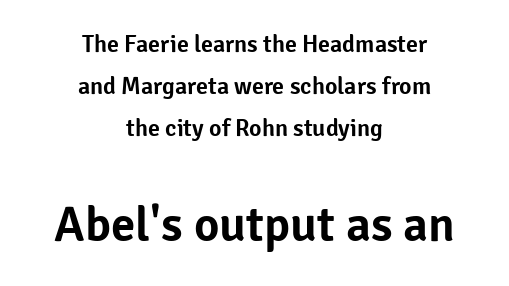
The image shows 49 px sans-serif type, upright; set centered, line spacing 1.75x, normal letter spacing, not underlined; the second (bottom) block is 2.04x larger; low stroke contrast and a medium x-height.
